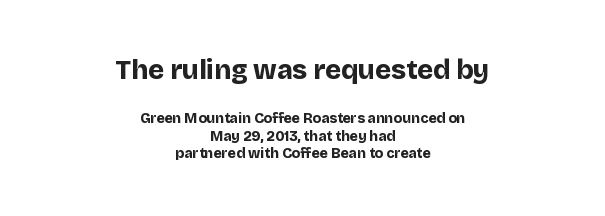
The image shows 27 px bold type, upright; set centered, normal line spacing (1.27x), normal letter spacing, not underlined; the first (top) block is 1.93x larger.
